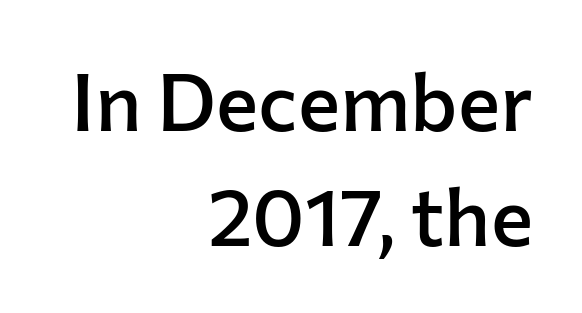
The image shows 80 px semibold sans-serif type, upright; set right-aligned, normal line spacing (1.44x), normal letter spacing, not underlined; low stroke contrast and a medium x-height.
